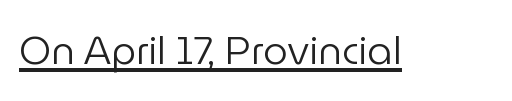
The image shows 39 px regular-weight sans-serif type, upright; set normal letter spacing, underlined; low stroke contrast and a medium x-height.
